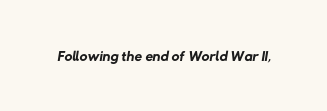
The image shows 22 px text type; set normal letter spacing, not underlined.
